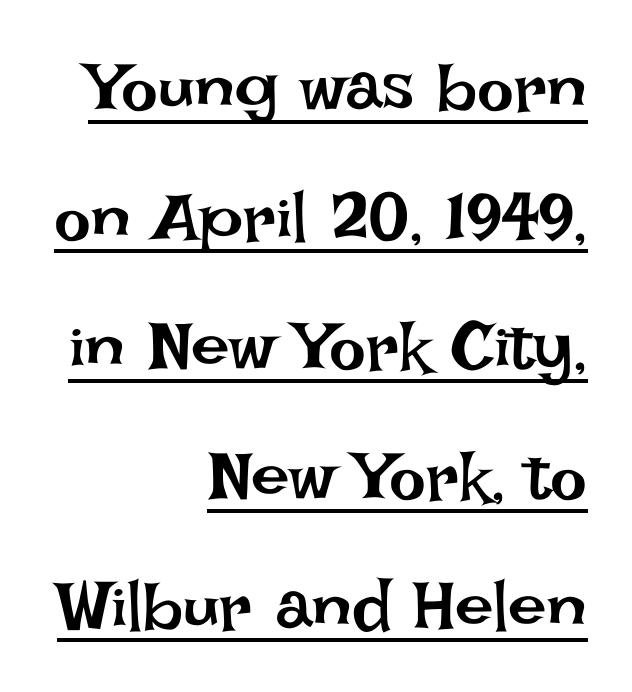
Q: Is the text bold? A: No.
Q: Is the text italic (slanted)? A: No, it is upright.
Q: Is the text underlined? A: Yes.
Q: How is the paragraph aligned? A: Right-aligned.
Q: Is the spacing between letters normal or unusually wide? A: Normal.
Q: Width (condensed, normal, or wide)? A: Normal.
Q: Stroke contrast? A: Low.
Q: x-height? A: Large.
Q: Monospaced? A: No.
